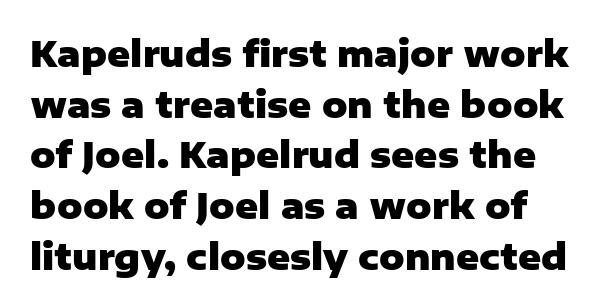
Q: Is the text bold? A: Yes.
Q: Is the text italic (slanted)? A: No, it is upright.
Q: Is the typeface a serif or a sans-serif typeface? A: Sans-serif.
Q: Is the text underlined? A: No.
Q: Is the spacing between letters normal or unusually wide? A: Normal.
Q: Is the spacing between lines tight, normal or loose? A: Normal.
Q: Width (condensed, normal, or wide)? A: Normal.
Q: Stroke contrast? A: Low.
Q: x-height? A: Medium.
Q: Monospaced? A: No.
